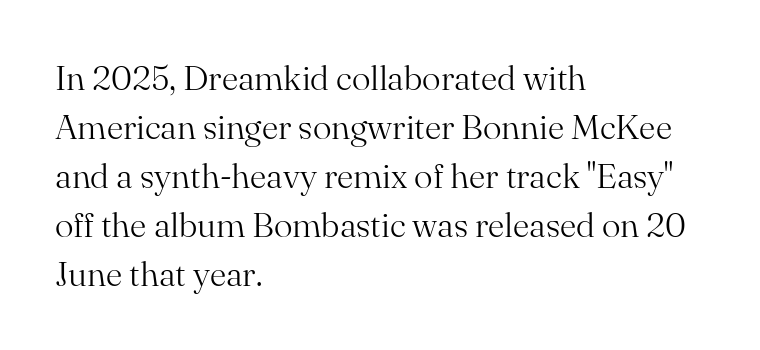
No letter is thick-stroked: the sample isn't bold. This rendering leaves character spacing at its baseline value. This rendering employs a face with finishing strokes, i.e., a serif. Descenders are the only things crossing below the line.
